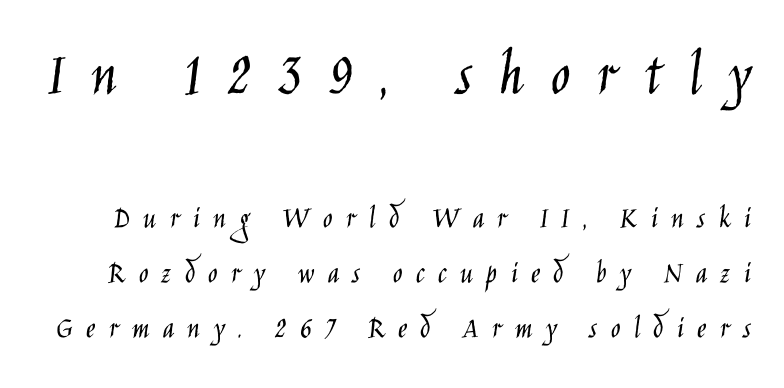
{"serif": "no", "bold": "no", "weight": "light", "width": "condensed", "stroke_contrast": "low", "x_height": "large", "monospaced": "no", "underline": "no", "line_spacing_ratio": 1.72, "letter_spacing": "wide", "letter_spacing_em": 0.41, "larger_block": "first", "size_ratio": 2.03, "glyph_px": 65}
